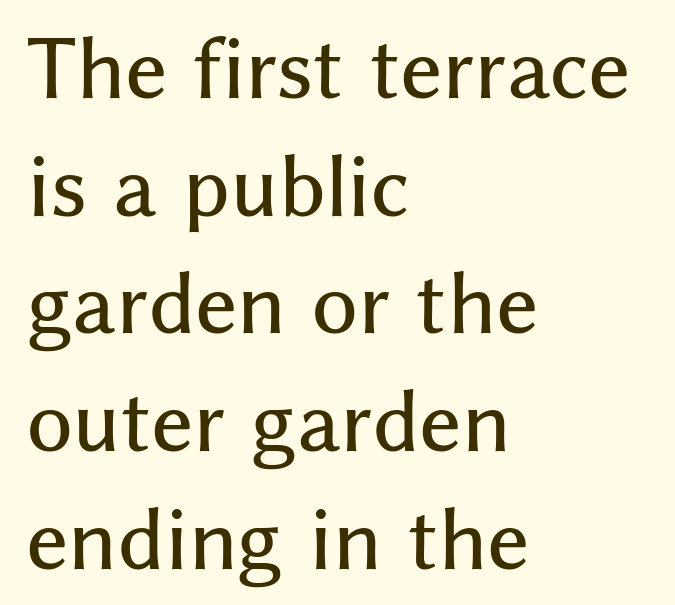
The image shows 79 px sans-serif type, upright; set left-aligned, normal line spacing (1.49x), normal letter spacing, not underlined; medium stroke contrast and a medium x-height.
